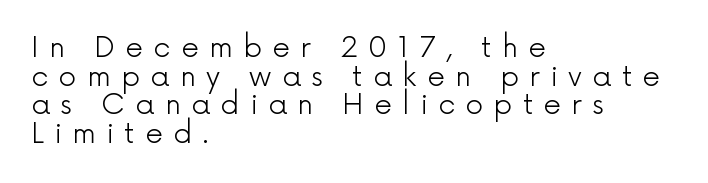
Glance below the letters and you will spot only blank space. Short note: letters widely spaced. The lines in this sample share a left origin and differ only in where they stop. Tall strokes in this sample are plumb rather than angled. Ink coverage per letter is moderate at most.
